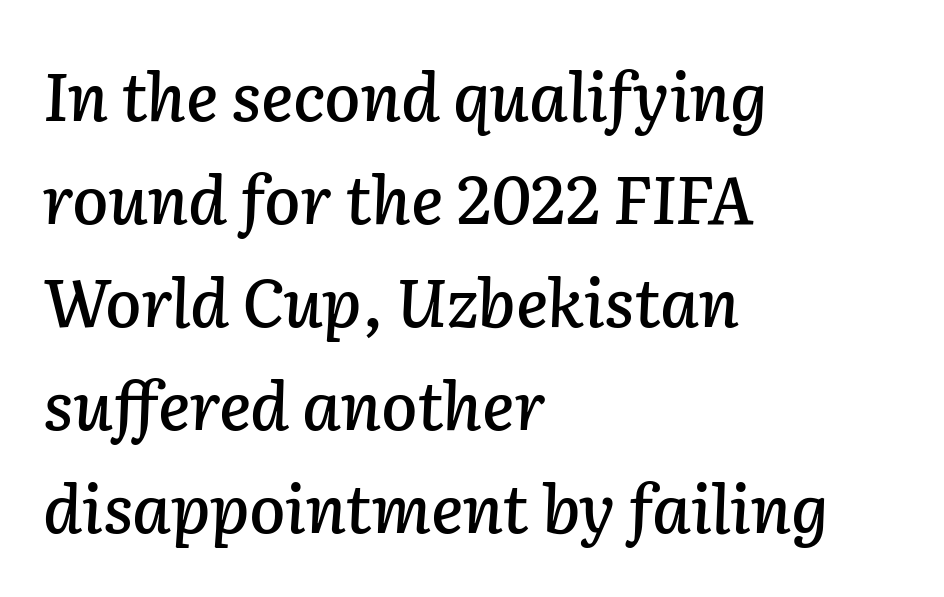
A normal amount of white space separates one row of letters from the next. The whole block is typeset with a tilt. Clear beneath every line of the passage. Varying glyph widths throughout — classic text-font behaviour. All the whitespace from short lines collects on the right.
